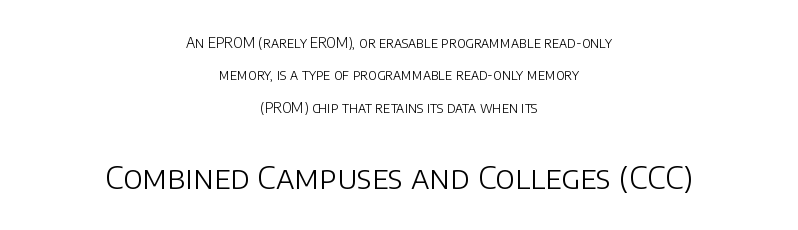
{"serif": "no", "italic": "no", "bold": "no", "weight": "light", "width": "normal", "stroke_contrast": "low", "x_height": "large", "monospaced": "no", "underline": "no", "align": "center", "line_spacing": "loose", "line_spacing_ratio": 2.31, "letter_spacing": "normal", "letter_spacing_em": 0.0, "larger_block": "second", "size_ratio": 2.29, "glyph_px": 32}
